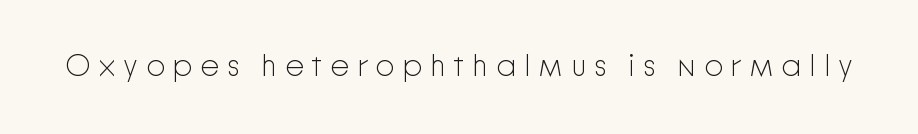
{"serif": "no", "italic": "no", "bold": "no", "weight": "light", "width": "normal", "stroke_contrast": "low", "x_height": "medium", "monospaced": "no", "underline": "no", "letter_spacing": "wide", "letter_spacing_em": 0.26, "glyph_px": 30}
